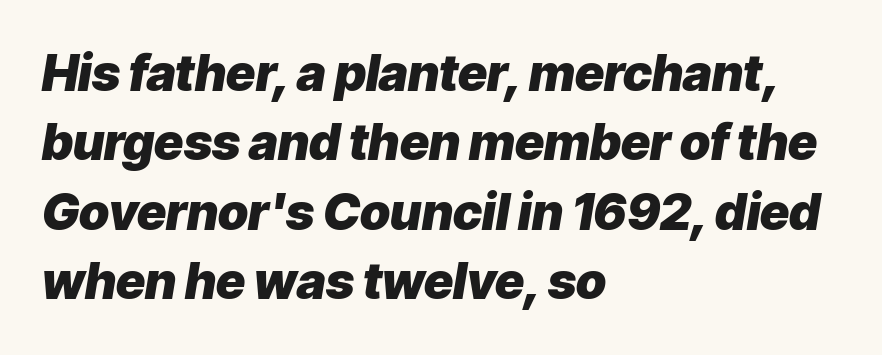
Q: Is the text bold? A: Yes.
Q: Is the text italic (slanted)? A: Yes, it leans right by about 9 degrees.
Q: Is the text underlined? A: No.
Q: How is the paragraph aligned? A: Left-aligned.
Q: Is the spacing between letters normal or unusually wide? A: Normal.
Q: Is the spacing between lines tight, normal or loose? A: Normal.
Q: Width (condensed, normal, or wide)? A: Normal.
Q: Stroke contrast? A: Low.
Q: x-height? A: Medium.
Q: Monospaced? A: No.
